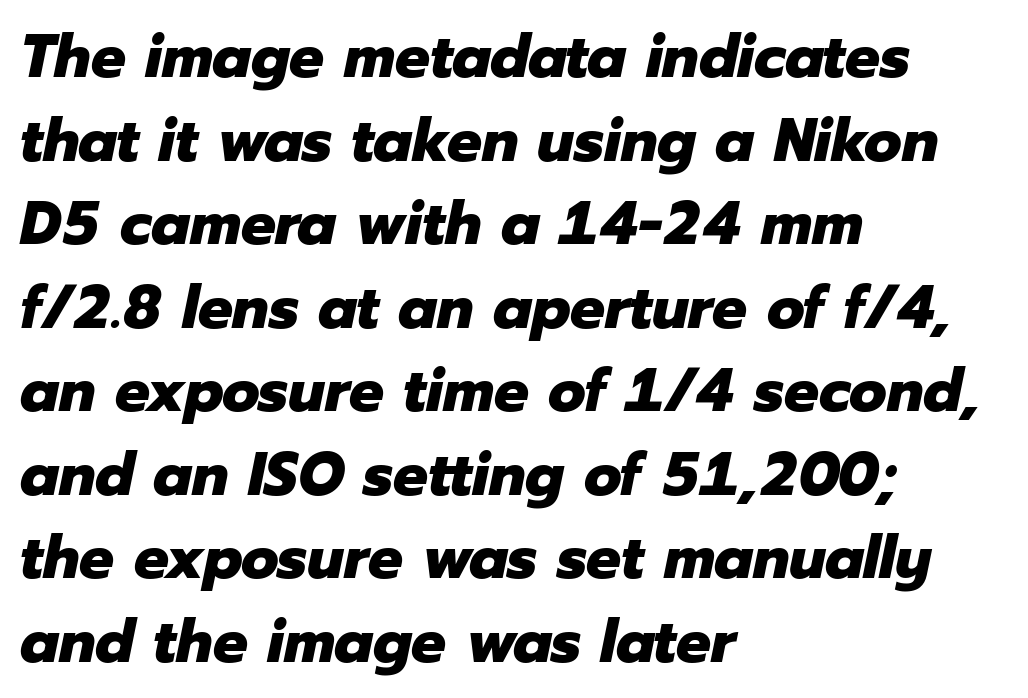
Nothing unusual about the tracking: characters are spaced as the font intends. A dark, heavy texture on the line: the type is bold. The passage is arranged the way most books set body copy — flush left. Slanted lettering throughout.
